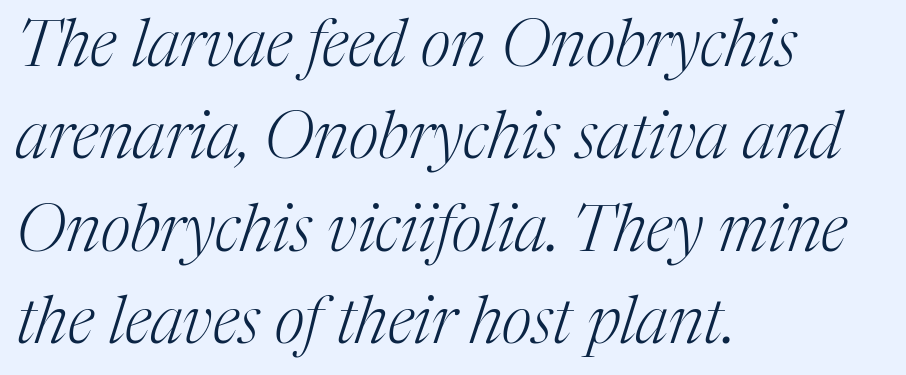
{"serif": "yes", "italic": "yes", "lean": "right", "slant_degrees": 17, "bold": "no", "weight": "light", "width": "normal", "stroke_contrast": "medium", "x_height": "medium", "monospaced": "no", "underline": "no", "align": "left", "line_spacing": "normal", "line_spacing_ratio": 1.42, "letter_spacing": "normal", "letter_spacing_em": 0.0, "glyph_px": 65}
